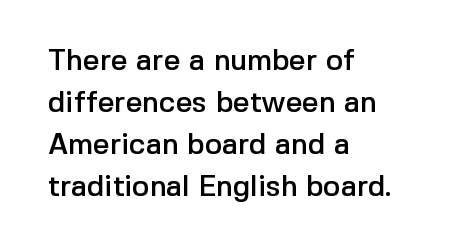
The image shows 29 px sans-serif type, upright; set left-aligned, normal line spacing (1.45x), normal letter spacing, not underlined; a medium x-height.
